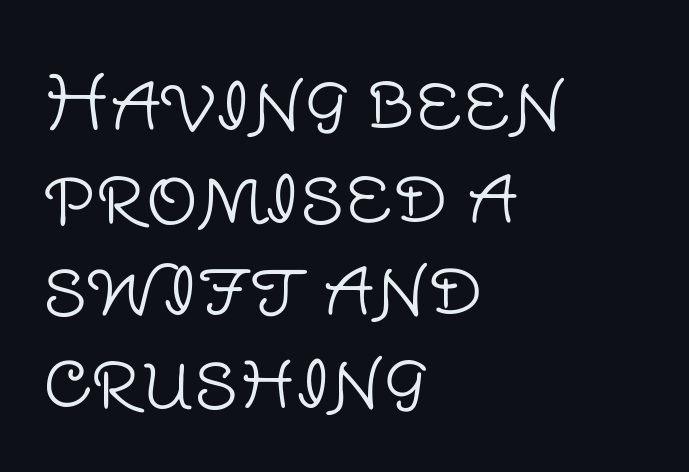
The image shows 73 px light sans-serif type; set left-aligned, normal line spacing (1.27x), normal letter spacing, not underlined; low stroke contrast and a large x-height.
